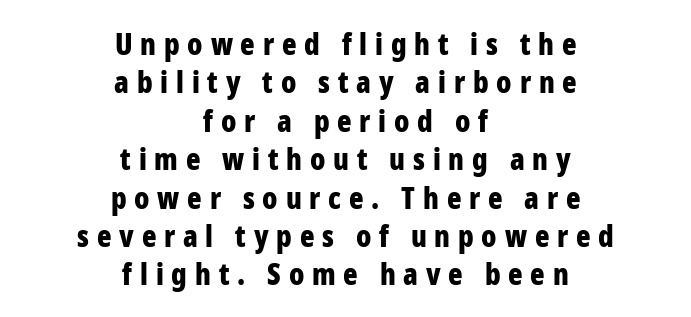
The type family on display is of the sans-serif kind. Both edges are ragged and mirror each other, which tells us the setting is centered. This sample uses an upright cut, with every glyph sitting square on the baseline. Leading: standard. Looks like regular typesetting: each glyph gets only the width it needs. Has an underline been added? It has not.
